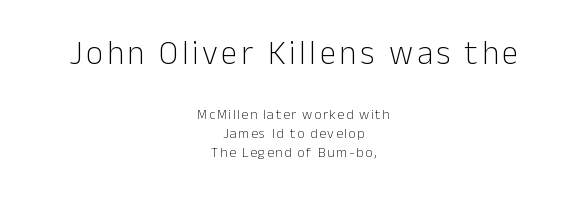
The image shows 33 px light sans-serif type, upright; set centered, normal line spacing (1.37x), not underlined; the first (top) block is 2.36x larger; low stroke contrast and a medium x-height.
